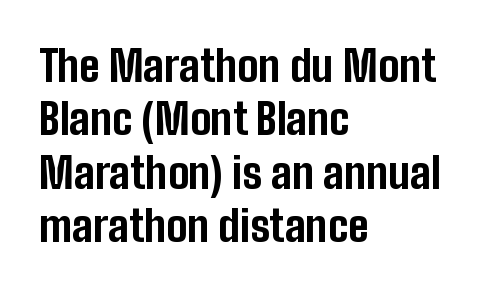
Pretty heavy lettering here — definitely bold. Is there any slant? The stems are plumb. A student would call this left alignment; a typographer would say flush left, rag right. Here the glyphs are tracked normally, forming tight word shapes. Descenders hang freely into open space.
